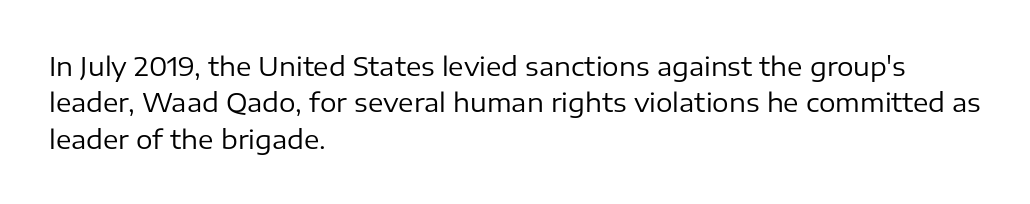
Q: Is the text bold? A: No.
Q: Is the text italic (slanted)? A: No, it is upright.
Q: Is the text underlined? A: No.
Q: How is the paragraph aligned? A: Left-aligned.
Q: Is the spacing between letters normal or unusually wide? A: Normal.
Q: Is the spacing between lines tight, normal or loose? A: Normal.
